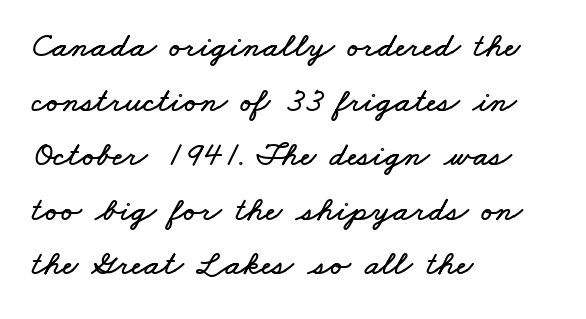
The image shows 35 px wide type; set left-aligned, normal line spacing (1.56x), normal letter spacing, not underlined; low stroke contrast and a small x-height.
